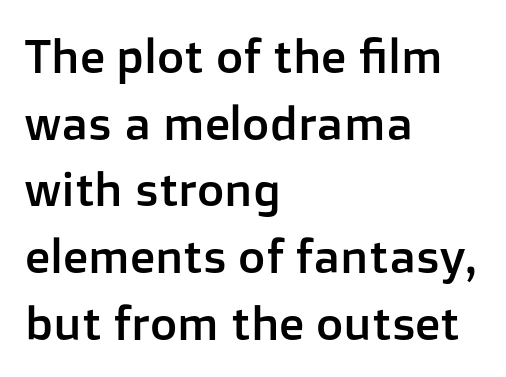
Q: Is the text italic (slanted)? A: No, it is upright.
Q: Is the typeface a serif or a sans-serif typeface? A: Sans-serif.
Q: Is the text underlined? A: No.
Q: How is the paragraph aligned? A: Left-aligned.
Q: Is the spacing between letters normal or unusually wide? A: Normal.
Q: Is the spacing between lines tight, normal or loose? A: Normal.
Q: Width (condensed, normal, or wide)? A: Normal.
Q: Stroke contrast? A: Low.
Q: x-height? A: Medium.
Q: Monospaced? A: No.
